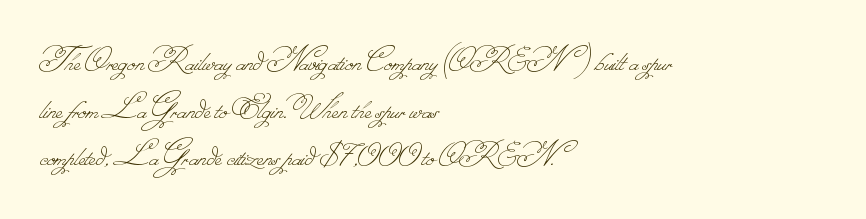
Q: Is the text bold? A: No.
Q: Is the text underlined? A: No.
Q: How is the paragraph aligned? A: Left-aligned.
Q: Is the spacing between letters normal or unusually wide? A: Normal.
Q: Is the spacing between lines tight, normal or loose? A: Normal.
Q: Width (condensed, normal, or wide)? A: Normal.
Q: Stroke contrast? A: Low.
Q: Monospaced? A: No.
